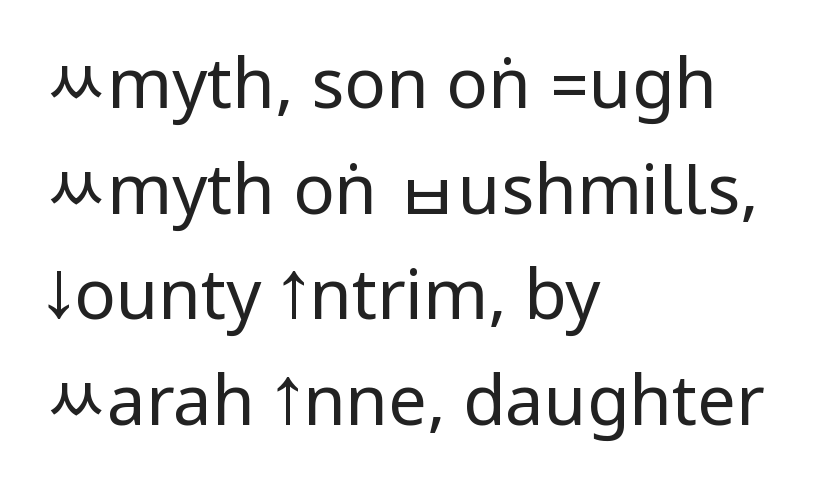
Q: Is the text bold? A: No.
Q: Is the text italic (slanted)? A: No, it is upright.
Q: Is the typeface a serif or a sans-serif typeface? A: Sans-serif.
Q: Is the text underlined? A: No.
Q: How is the paragraph aligned? A: Left-aligned.
Q: Is the spacing between letters normal or unusually wide? A: Normal.
Q: Is the spacing between lines tight, normal or loose? A: Normal.
Q: Width (condensed, normal, or wide)? A: Condensed.
Q: Stroke contrast? A: Low.
